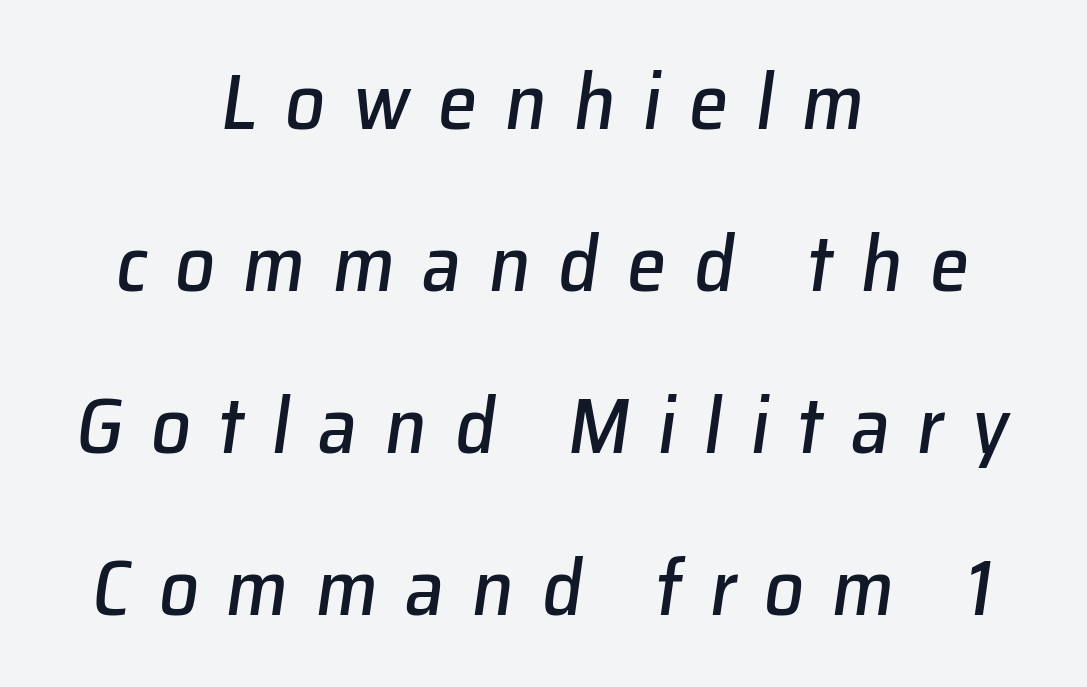
{"italic": "yes", "lean": "right", "slant_degrees": 8, "width": "normal", "stroke_contrast": "low", "x_height": "medium", "monospaced": "no", "underline": "no", "align": "center", "line_spacing": "loose", "line_spacing_ratio": 2.05, "letter_spacing": "wide", "letter_spacing_em": 0.35, "glyph_px": 79}
